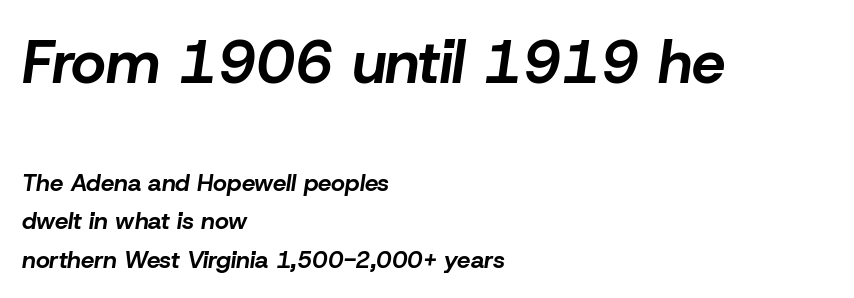
{"italic": "yes", "lean": "right", "slant_degrees": 8, "bold": "yes", "weight": "bold", "width": "normal", "stroke_contrast": "low", "x_height": "medium", "monospaced": "no", "underline": "no", "align": "left", "line_spacing": "normal", "line_spacing_ratio": 1.6, "letter_spacing": "normal", "letter_spacing_em": 0.0, "larger_block": "first", "size_ratio": 2.5, "glyph_px": 60}
